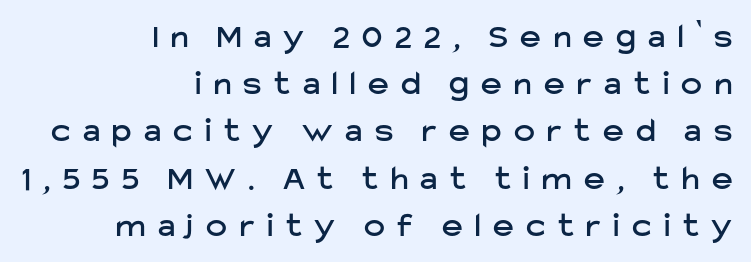
Q: Is the text italic (slanted)? A: No, it is upright.
Q: Is the typeface a serif or a sans-serif typeface? A: Sans-serif.
Q: Is the text underlined? A: No.
Q: How is the paragraph aligned? A: Right-aligned.
Q: Is the spacing between letters normal or unusually wide? A: Unusually wide.
Q: Is the spacing between lines tight, normal or loose? A: Normal.
Q: Width (condensed, normal, or wide)? A: Normal.
Q: Stroke contrast? A: Low.
Q: x-height? A: Medium.
Q: Monospaced? A: No.
